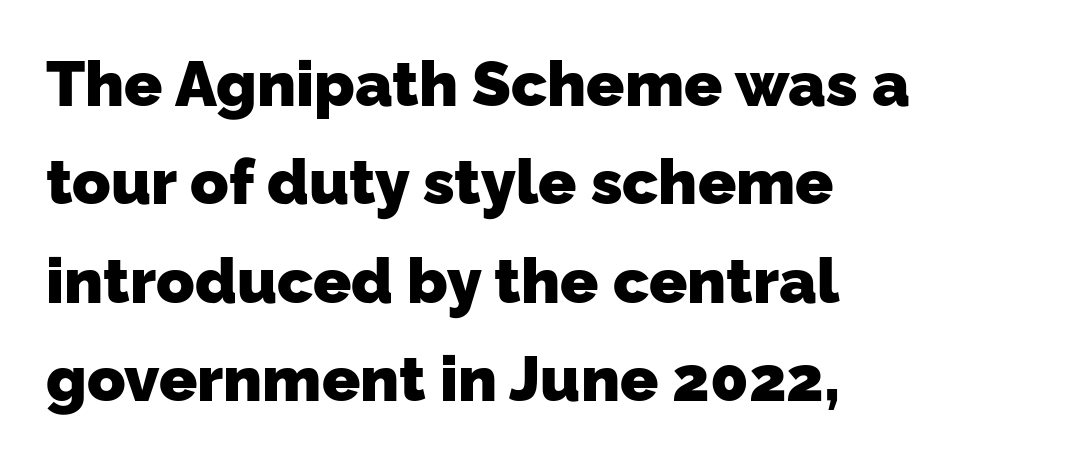
The image shows 63 px heavy sans-serif type; set left-aligned, normal line spacing (1.56x), normal letter spacing, not underlined; low stroke contrast and a medium x-height.
